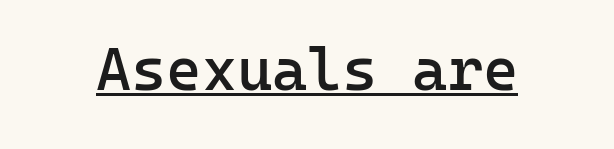
The image shows 60 px semibold sans-serif type, upright, monospaced; set normal letter spacing, underlined; low stroke contrast and a medium x-height.
